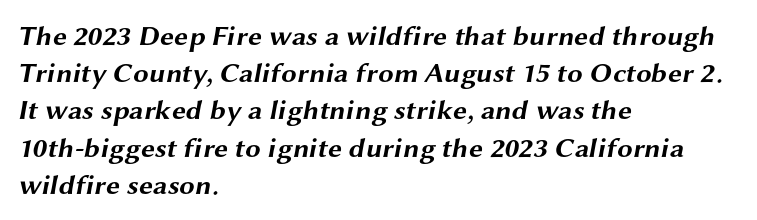
Q: Is the text bold? A: Yes.
Q: Is the typeface a serif or a sans-serif typeface? A: Sans-serif.
Q: Is the text underlined? A: No.
Q: How is the paragraph aligned? A: Left-aligned.
Q: Is the spacing between letters normal or unusually wide? A: Normal.
Q: Is the spacing between lines tight, normal or loose? A: Normal.
Q: Width (condensed, normal, or wide)? A: Wide.
Q: Stroke contrast? A: Medium.
Q: x-height? A: Medium.
Q: Monospaced? A: No.
